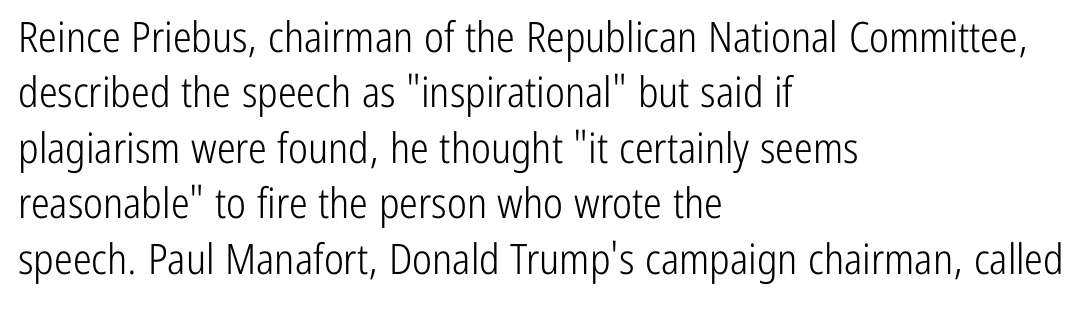
{"serif": "no", "italic": "no", "bold": "no", "weight": "light", "width": "condensed", "stroke_contrast": "low", "x_height": "medium", "monospaced": "no", "underline": "no", "align": "left", "line_spacing": "normal", "line_spacing_ratio": 1.32, "letter_spacing": "normal", "letter_spacing_em": 0.0, "glyph_px": 42}
